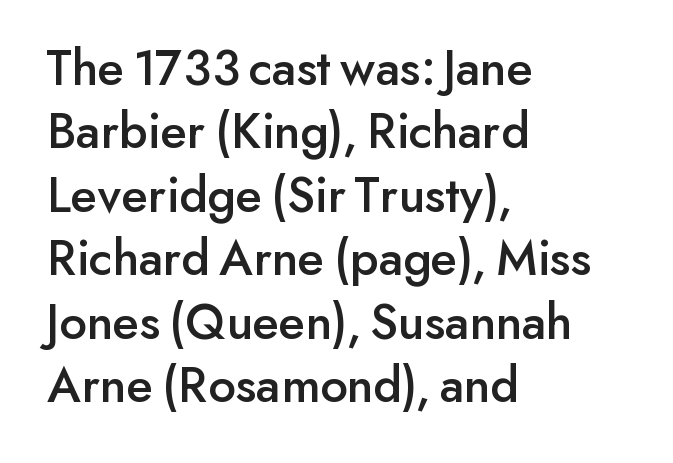
The image shows 52 px sans-serif type, upright; set left-aligned, line spacing 1.22x, normal letter spacing, not underlined; low stroke contrast and a small x-height.
